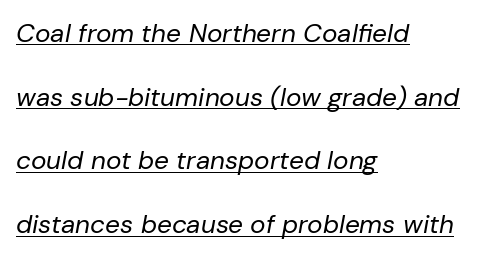
The image shows 26 px text type, italic (leaning right); set left-aligned, loose line spacing (2.45x), normal letter spacing, underlined.
